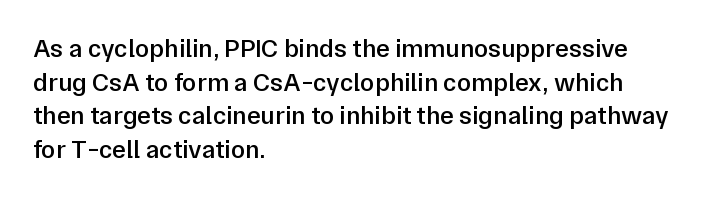
Q: Is the text bold? A: Semi-bold.
Q: Is the text italic (slanted)? A: No, it is upright.
Q: Is the text underlined? A: No.
Q: How is the paragraph aligned? A: Left-aligned.
Q: Is the spacing between letters normal or unusually wide? A: Normal.
Q: Is the spacing between lines tight, normal or loose? A: Normal.
